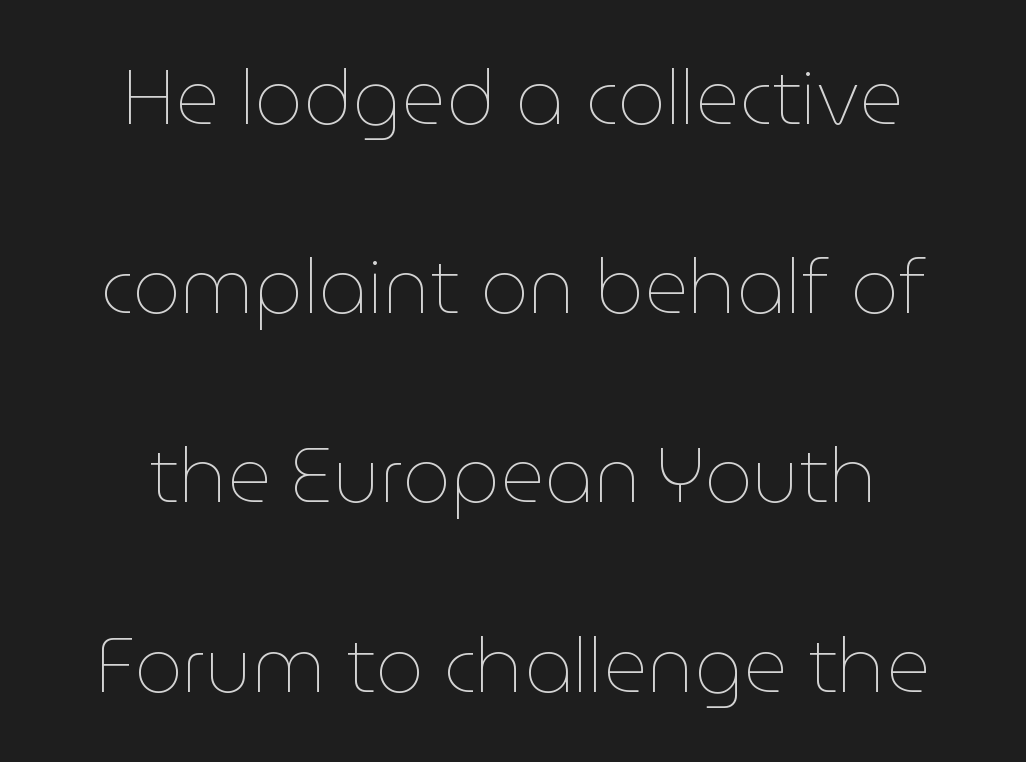
Q: Is the text bold? A: No.
Q: Is the text italic (slanted)? A: No, it is upright.
Q: Is the text underlined? A: No.
Q: How is the paragraph aligned? A: Centered.
Q: Is the spacing between letters normal or unusually wide? A: Normal.
Q: Is the spacing between lines tight, normal or loose? A: Loose.
Q: Width (condensed, normal, or wide)? A: Normal.
Q: Stroke contrast? A: Low.
Q: x-height? A: Medium.
Q: Monospaced? A: No.
